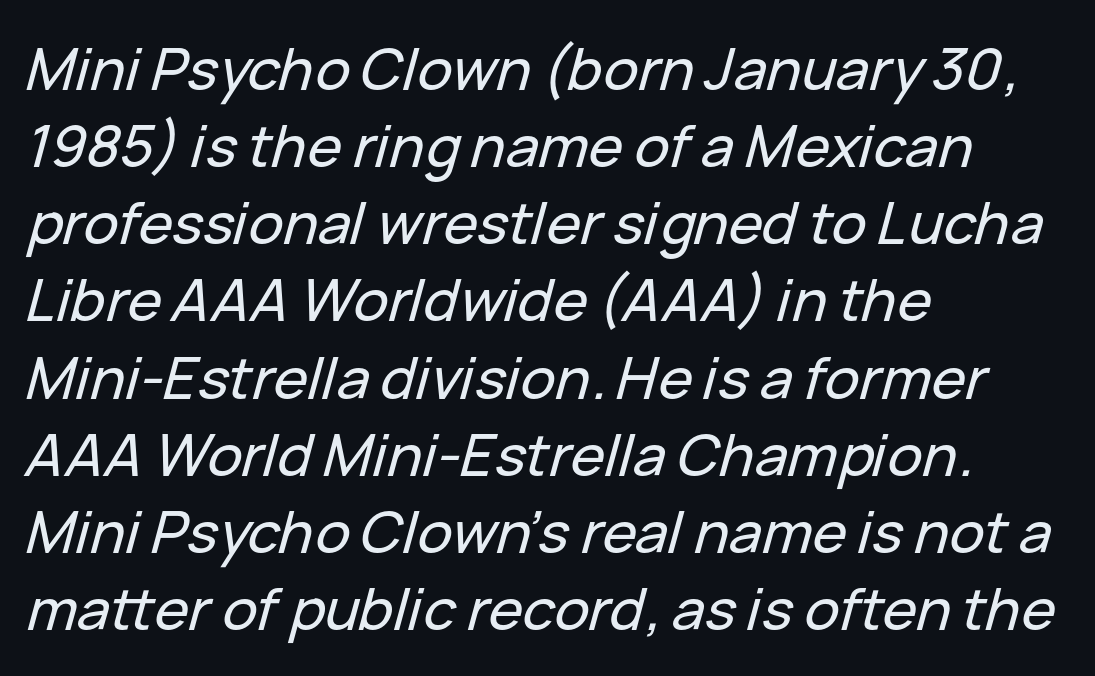
The image shows 58 px text type, italic (leaning right); set left-aligned, normal line spacing (1.33x), normal letter spacing, not underlined; low stroke contrast and a medium x-height.
